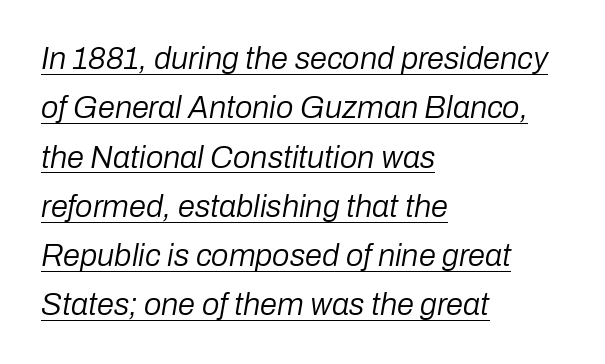
{"italic": "yes", "lean": "right", "slant_degrees": 10, "bold": "no", "weight": "regular", "width": "normal", "stroke_contrast": "low", "x_height": "medium", "monospaced": "no", "underline": "yes", "align": "left", "line_spacing": "normal", "line_spacing_ratio": 1.59, "letter_spacing": "normal", "letter_spacing_em": 0.0, "glyph_px": 31}
